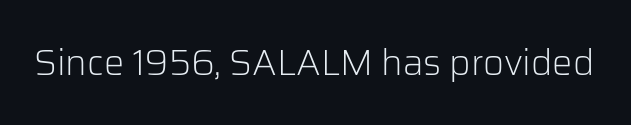
Q: Is the text bold? A: No.
Q: Is the text italic (slanted)? A: No, it is upright.
Q: Is the typeface a serif or a sans-serif typeface? A: Sans-serif.
Q: Is the text underlined? A: No.
Q: Is the spacing between letters normal or unusually wide? A: Normal.
Q: Width (condensed, normal, or wide)? A: Normal.
Q: Stroke contrast? A: Low.
Q: x-height? A: Medium.
Q: Monospaced? A: No.
